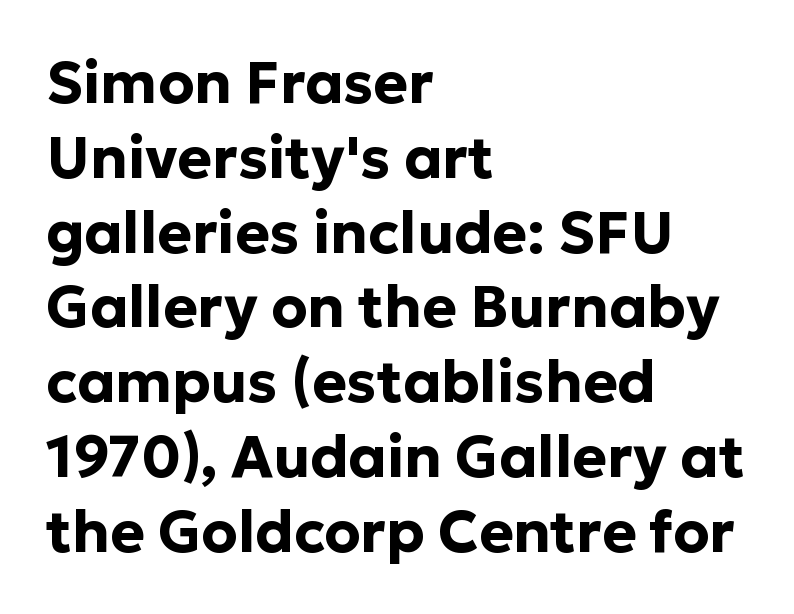
Descenders hang freely into open space. Vertically, the passage feels balanced, rows spaced as you'd expect. Type style note: lacks serifs. On the weight axis this lands at bold, roughly 700.
